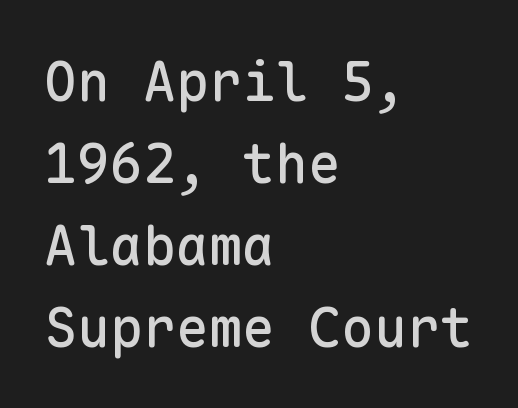
Look at the bottom of the vertical strokes: they stop flat, with no serifs. Only glyphs here, with clear space below each row. You could call the tracking neutral — neither tight nor loose. Left-aligned paragraph, ragged on the right.
